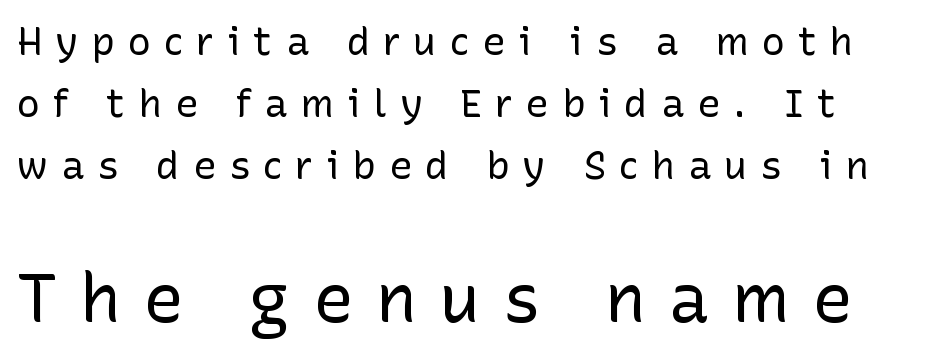
Q: Is the text bold? A: No.
Q: Is the text italic (slanted)? A: No, it is upright.
Q: Is the typeface a serif or a sans-serif typeface? A: Sans-serif.
Q: Is the text underlined? A: No.
Q: Is the spacing between letters normal or unusually wide? A: Unusually wide.
Q: Is the spacing between lines tight, normal or loose? A: Normal.
Q: Which block of text is set in a larger size, the first (top) or the second (bottom)? A: The second (bottom) one.
Q: Width (condensed, normal, or wide)? A: Normal.
Q: Stroke contrast? A: Low.
Q: x-height? A: Medium.
Q: Monospaced? A: No.
